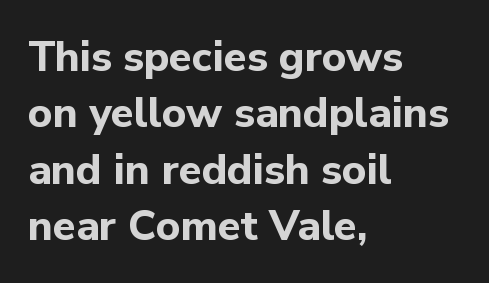
Q: Is the text bold? A: Yes.
Q: Is the text italic (slanted)? A: No, it is upright.
Q: Is the typeface a serif or a sans-serif typeface? A: Sans-serif.
Q: Is the text underlined? A: No.
Q: How is the paragraph aligned? A: Left-aligned.
Q: Is the spacing between letters normal or unusually wide? A: Normal.
Q: Is the spacing between lines tight, normal or loose? A: Normal.
Q: Width (condensed, normal, or wide)? A: Normal.
Q: Stroke contrast? A: Low.
Q: x-height? A: Medium.
Q: Monospaced? A: No.
